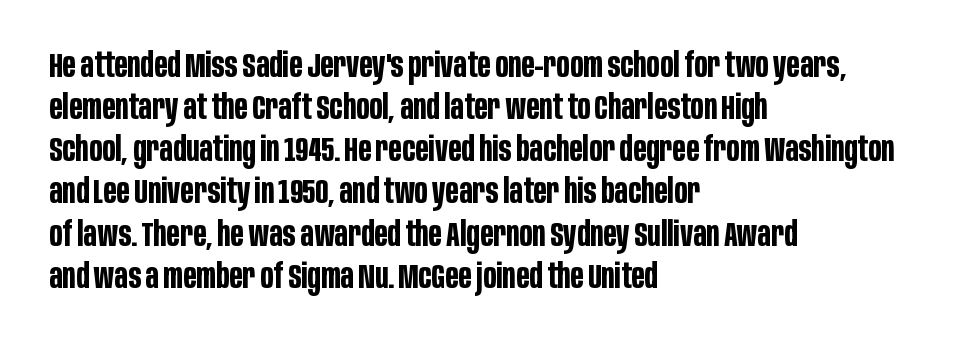
Quick note: underline off. Proportional: the letters do not fall into vertical columns. Pretty heavy lettering here — definitely bold. Tall strokes in this sample are plumb rather than angled.
